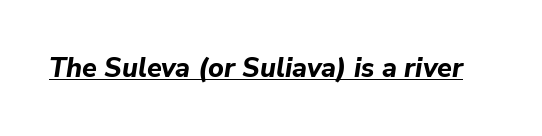
The image shows 27 px bold type, italic (leaning right); set normal letter spacing, underlined.
